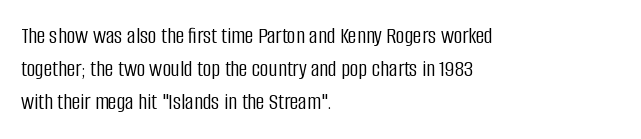
The image shows 24 px text type, upright; set left-aligned, normal line spacing (1.38x), normal letter spacing, not underlined.
